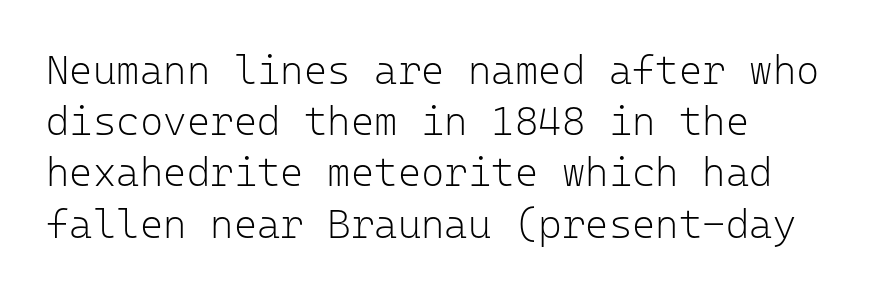
The image shows 40 px light sans-serif type, upright, monospaced; set left-aligned, normal line spacing (1.28x), normal letter spacing, not underlined; low stroke contrast and a medium x-height.
